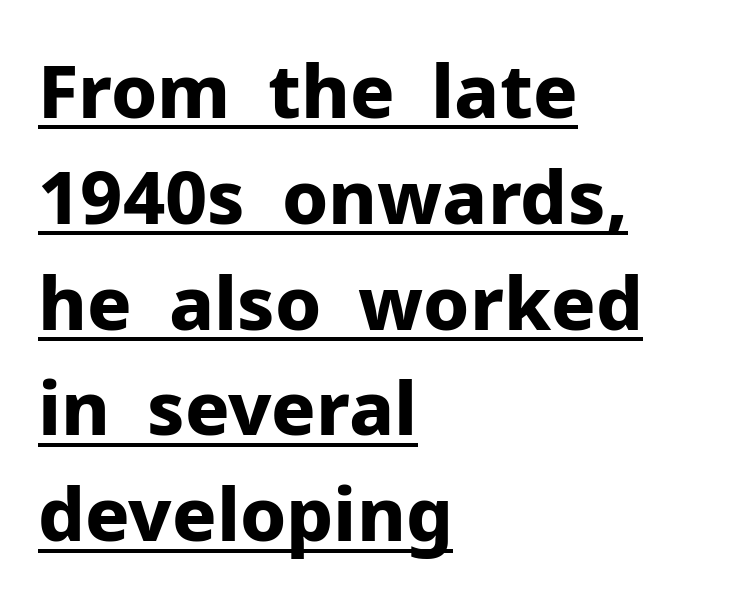
Q: Is the text bold? A: Yes.
Q: Is the text italic (slanted)? A: No, it is upright.
Q: Is the typeface a serif or a sans-serif typeface? A: Sans-serif.
Q: Is the text underlined? A: Yes.
Q: How is the paragraph aligned? A: Left-aligned.
Q: Is the spacing between letters normal or unusually wide? A: Normal.
Q: Is the spacing between lines tight, normal or loose? A: Normal.
Q: Width (condensed, normal, or wide)? A: Normal.
Q: Stroke contrast? A: Low.
Q: x-height? A: Medium.
Q: Monospaced? A: No.
